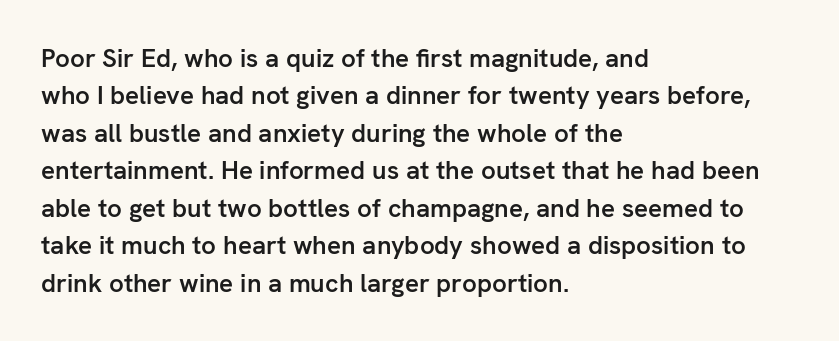
One-word summary of the alignment: left. A bit beefed up — I'd call it semibold rather than bold. Normally led — the rows are evenly, conventionally spaced. Bare-footed words on every line. If you drew a line through each stem, it would be perfectly vertical.
